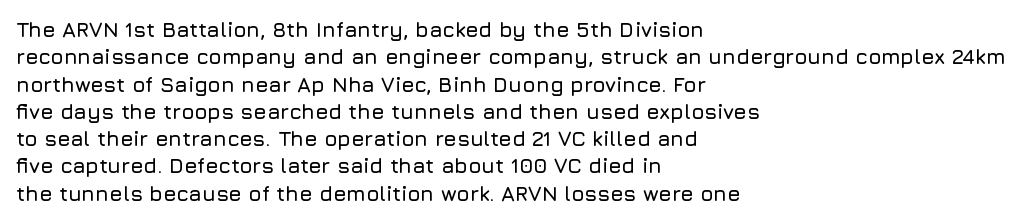
{"italic": "no", "underline": "no", "align": "left", "line_spacing": "normal", "line_spacing_ratio": 1.3, "letter_spacing": "normal", "letter_spacing_em": 0.0, "glyph_px": 21}
